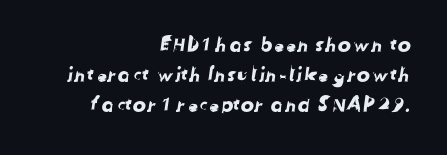
{"underline": "no", "align": "right", "line_spacing": "normal", "line_spacing_ratio": 1.51, "letter_spacing": "normal", "letter_spacing_em": 0.0, "glyph_px": 20}
